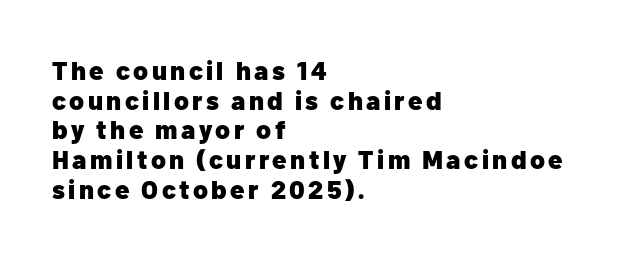
Does the weight exceed regular? Yes, all the way to bold. Compared with a centered layout, this one pins lines to the left instead. A bare baseline throughout the passage. Designer's note — italics off, roman on. Vertical spacing — tight.
